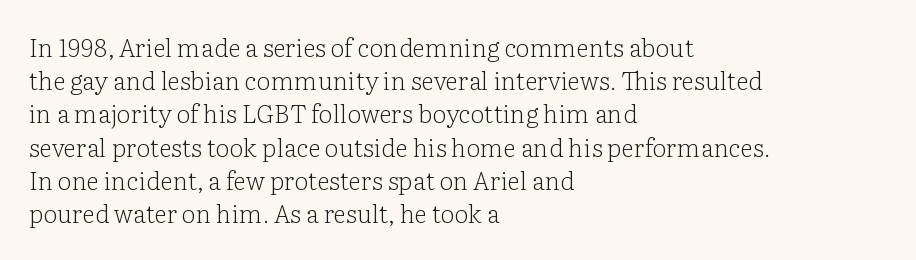
{"italic": "no", "bold": "no", "underline": "no", "align": "left", "line_spacing": "normal", "line_spacing_ratio": 1.33, "letter_spacing": "normal", "letter_spacing_em": 0.0, "glyph_px": 25}
